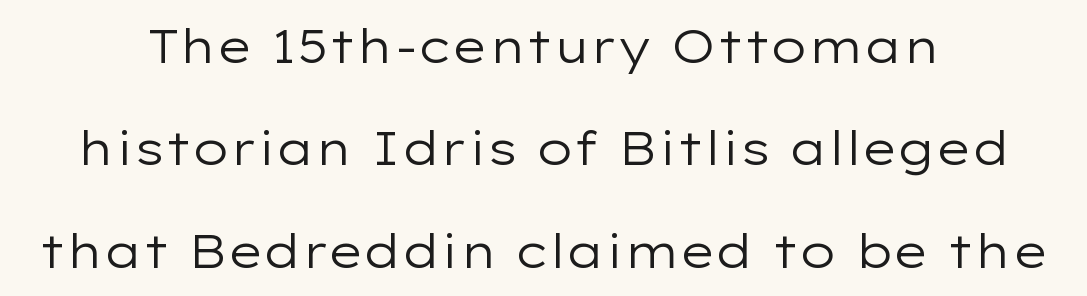
The glyphs in this specimen are sans serif. The typesetting does not lean heavy: it is not bold. A typesetter would mark this as roman, not italic. This sample has the flowing, uneven cadence of proportional lettering. This rendering leaves character spacing at its baseline value.
